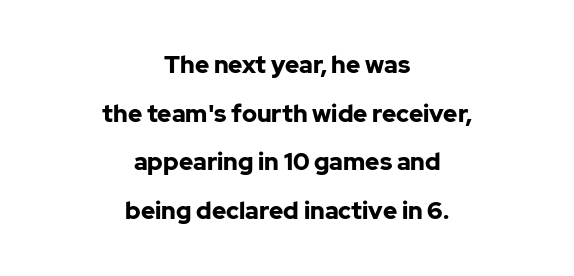
{"italic": "no", "bold": "yes", "underline": "no", "align": "center", "line_spacing": "loose", "line_spacing_ratio": 2.03, "letter_spacing": "normal", "letter_spacing_em": 0.0, "glyph_px": 24}
